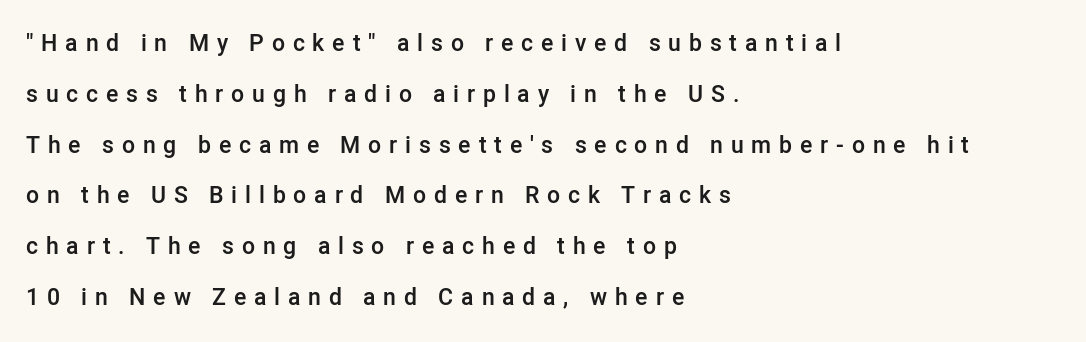
Nope, not italic — everything's standing straight. These lines are set flush left with a ragged right edge. The tracking reads as deliberately expanded to a designer's eye. How would I describe the line gaps? Wide and relaxed. A fair bit of extra ink — the face is semibold, not bold. Honestly, there is no underline to notice here at all.
